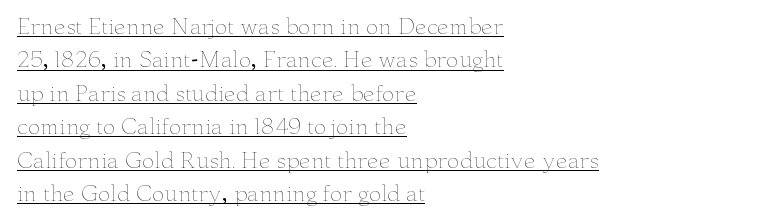
The image shows 21 px text type, upright; set left-aligned, normal line spacing (1.59x), normal letter spacing, underlined.
